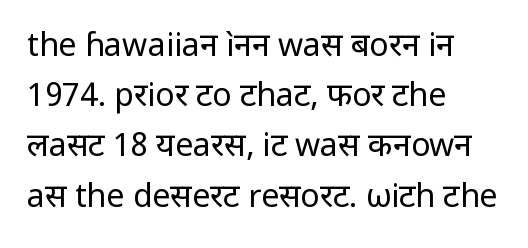
The image shows 32 px regular-weight sans-serif type, upright; set left-aligned, normal line spacing (1.57x), normal letter spacing, not underlined; low stroke contrast and a medium x-height.
